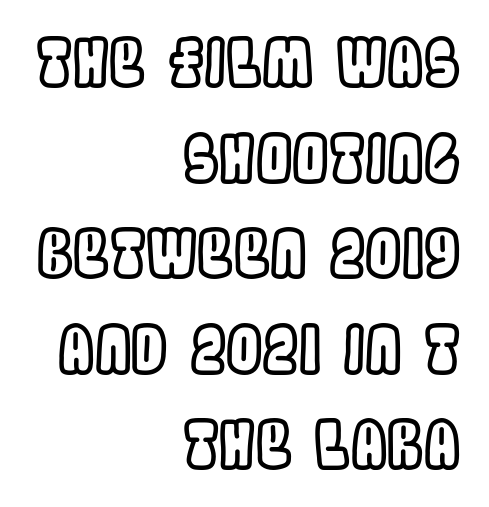
{"italic": "no", "width": "condensed", "x_height": "large", "monospaced": "no", "underline": "no", "align": "right", "line_spacing": "normal", "line_spacing_ratio": 1.47, "letter_spacing": "normal", "letter_spacing_em": 0.0, "glyph_px": 65}
